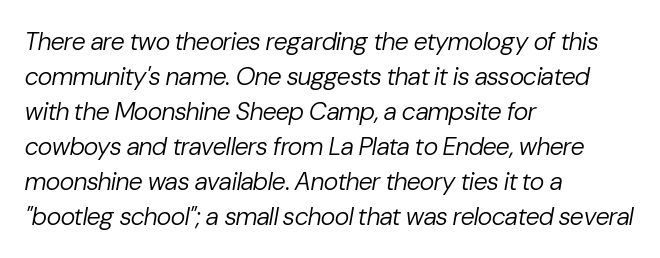
Q: Is the text bold? A: No.
Q: Is the text italic (slanted)? A: Yes, it leans right by about 10 degrees.
Q: Is the text underlined? A: No.
Q: How is the paragraph aligned? A: Left-aligned.
Q: Is the spacing between letters normal or unusually wide? A: Normal.
Q: Is the spacing between lines tight, normal or loose? A: Normal.
